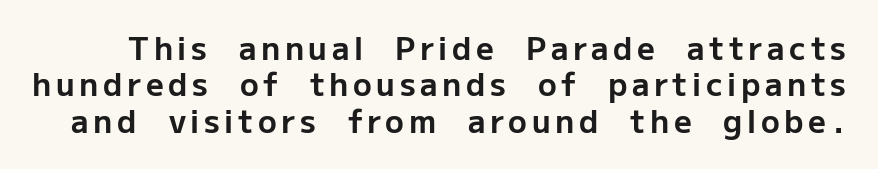
Q: Is the text bold? A: Yes.
Q: Is the text italic (slanted)? A: No, it is upright.
Q: Is the typeface a serif or a sans-serif typeface? A: Sans-serif.
Q: Is the text underlined? A: No.
Q: Width (condensed, normal, or wide)? A: Normal.
Q: Stroke contrast? A: Low.
Q: x-height? A: Medium.
Q: Monospaced? A: No.
